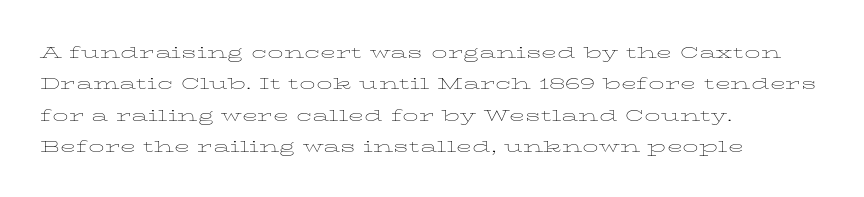
The image shows 21 px text type, upright; set left-aligned, normal line spacing (1.5x), normal letter spacing, not underlined.
